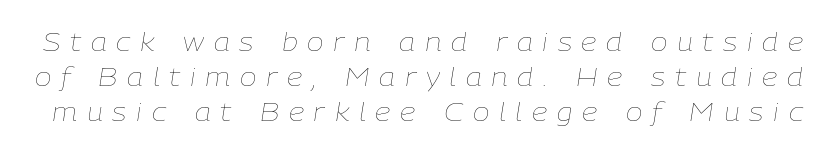
The image shows 25 px text type, italic (leaning right); set normal line spacing (1.4x), unusually wide letter spacing (+0.39 em), not underlined.
